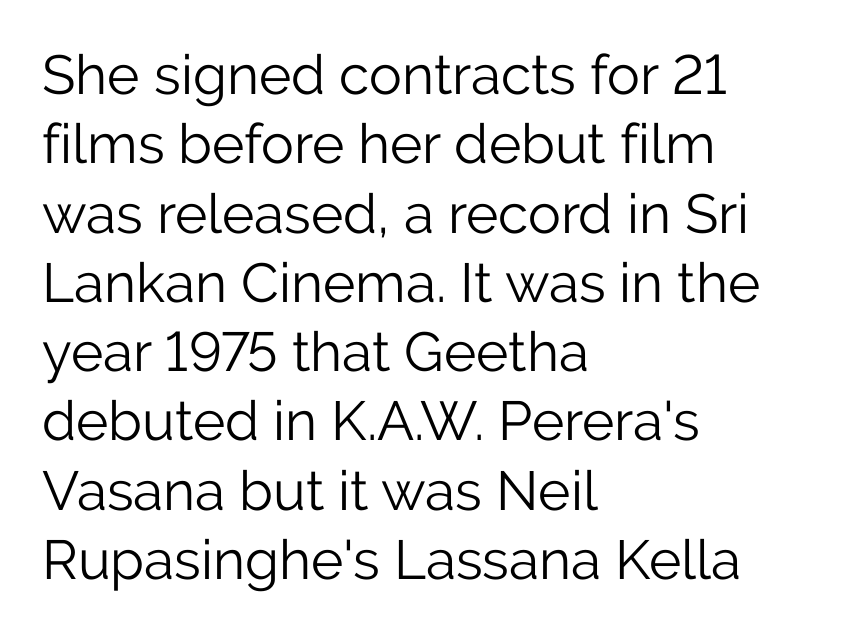
{"serif": "no", "italic": "no", "bold": "no", "weight": "light", "width": "normal", "stroke_contrast": "low", "x_height": "medium", "monospaced": "no", "underline": "no", "align": "left", "line_spacing": "normal", "line_spacing_ratio": 1.26, "letter_spacing": "normal", "letter_spacing_em": 0.0, "glyph_px": 55}
